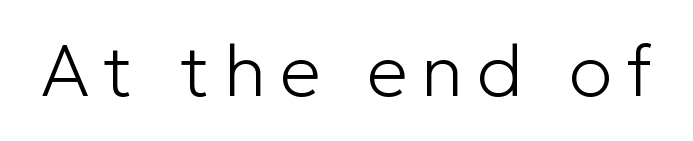
{"serif": "no", "italic": "no", "bold": "no", "weight": "light", "width": "normal", "stroke_contrast": "low", "x_height": "medium", "monospaced": "no", "underline": "no", "glyph_px": 73}
